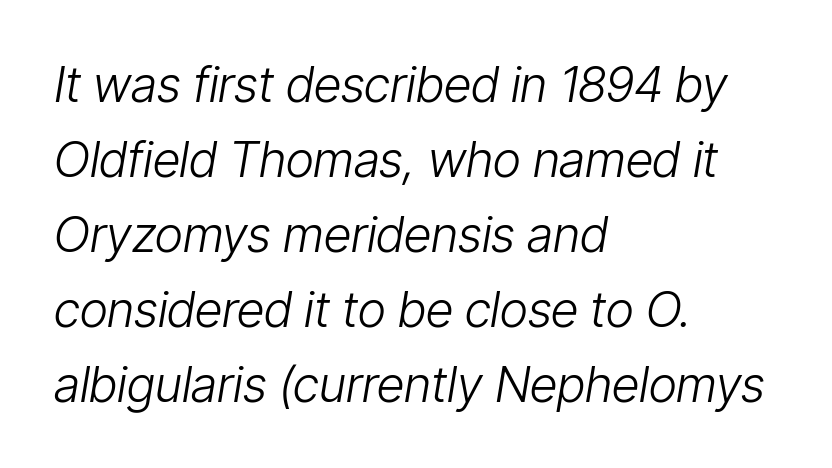
The passage shown stacks its lines at a standard gap. Each line starts at the same left margin while the right side varies. No extra ink here — the face is not bold. A typesetter would call this proportional, since set widths differ per character. The rendering applies a slant to the glyphs.
